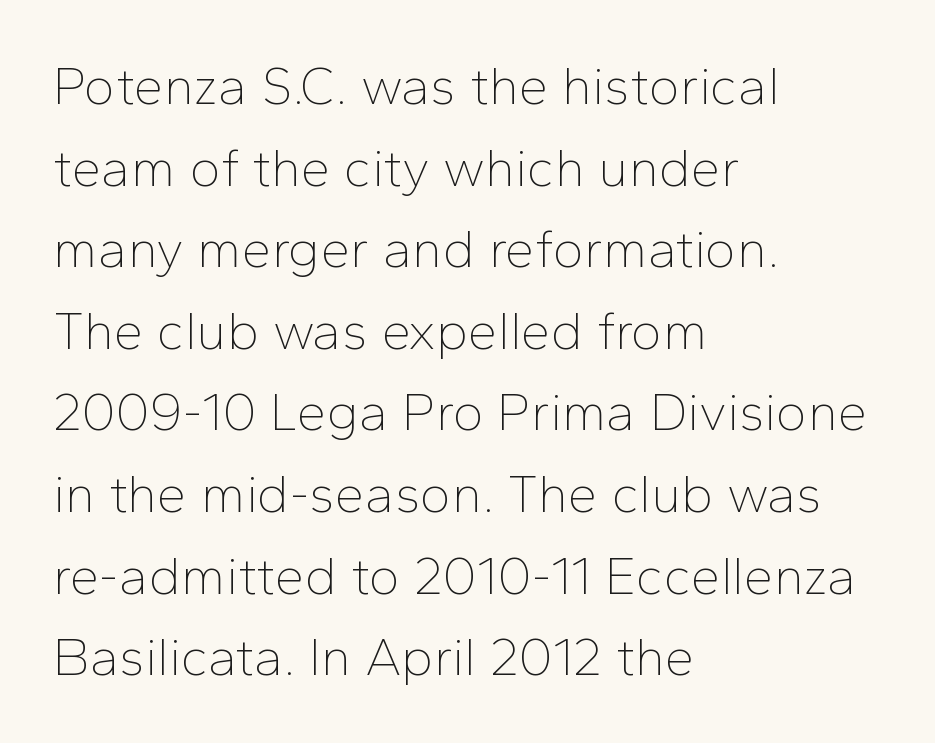
The image shows 53 px thin sans-serif type, upright; set left-aligned, normal line spacing (1.54x), normal letter spacing, not underlined; low stroke contrast and a medium x-height.
